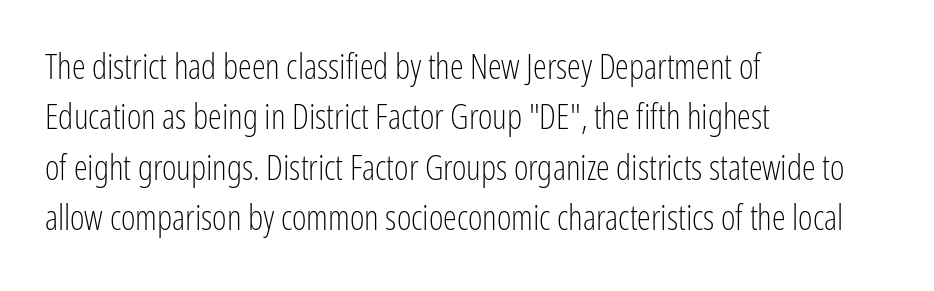
{"serif": "no", "italic": "no", "bold": "no", "weight": "light", "width": "condensed", "stroke_contrast": "low", "x_height": "medium", "monospaced": "no", "underline": "no", "align": "left", "line_spacing": "normal", "line_spacing_ratio": 1.44, "letter_spacing": "normal", "letter_spacing_em": 0.0, "glyph_px": 35}
